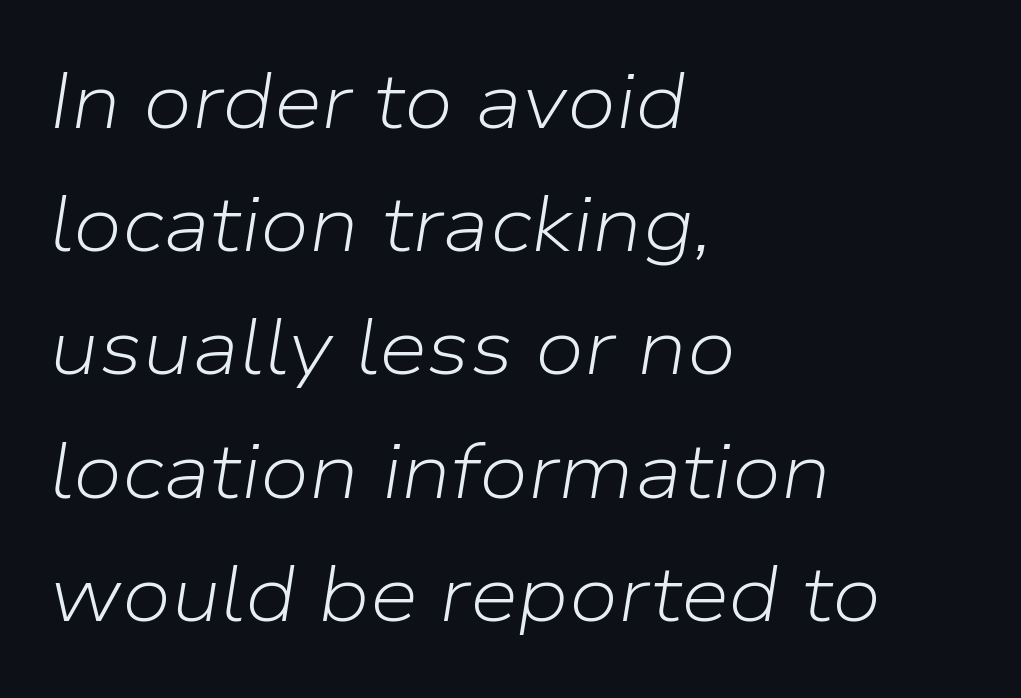
{"italic": "yes", "lean": "right", "slant_degrees": 9, "bold": "no", "weight": "light", "width": "normal", "stroke_contrast": "low", "x_height": "medium", "monospaced": "no", "underline": "no", "align": "left", "line_spacing": "normal", "line_spacing_ratio": 1.58, "letter_spacing": "normal", "letter_spacing_em": 0.0, "glyph_px": 78}
